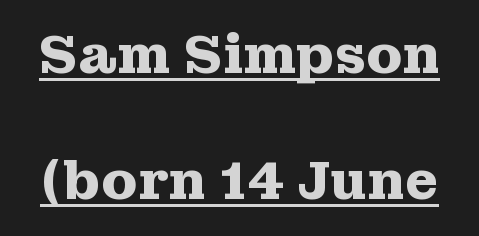
Q: Is the text bold? A: Yes.
Q: Is the text italic (slanted)? A: No, it is upright.
Q: Is the typeface a serif or a sans-serif typeface? A: Serif.
Q: Is the text underlined? A: Yes.
Q: Is the spacing between letters normal or unusually wide? A: Normal.
Q: Is the spacing between lines tight, normal or loose? A: Loose.
Q: Width (condensed, normal, or wide)? A: Wide.
Q: Stroke contrast? A: Medium.
Q: x-height? A: Medium.
Q: Monospaced? A: No.
